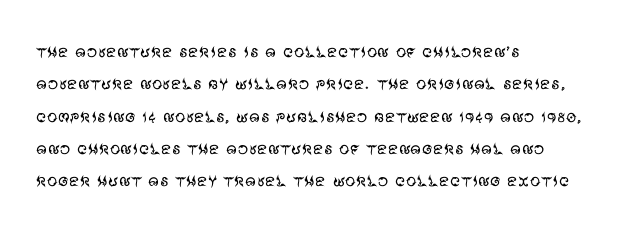
The image shows 21 px text type, upright; set left-aligned, normal line spacing (1.54x), normal letter spacing, not underlined.
